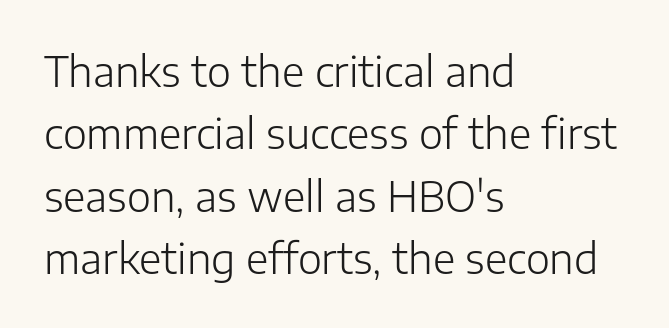
{"serif": "no", "italic": "no", "bold": "no", "weight": "light", "width": "normal", "stroke_contrast": "low", "x_height": "medium", "monospaced": "no", "underline": "no", "align": "left", "line_spacing": "normal", "line_spacing_ratio": 1.52, "letter_spacing": "normal", "letter_spacing_em": 0.0, "glyph_px": 41}
